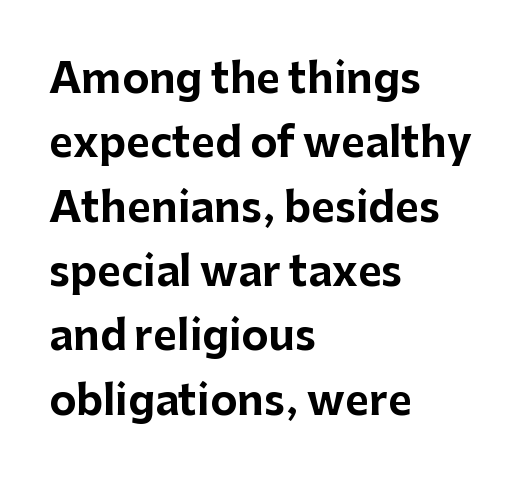
{"serif": "no", "italic": "no", "bold": "yes", "weight": "bold", "width": "normal", "stroke_contrast": "low", "x_height": "medium", "monospaced": "no", "underline": "no", "align": "left", "line_spacing": "normal", "line_spacing_ratio": 1.57, "letter_spacing": "normal", "letter_spacing_em": 0.0, "glyph_px": 41}
